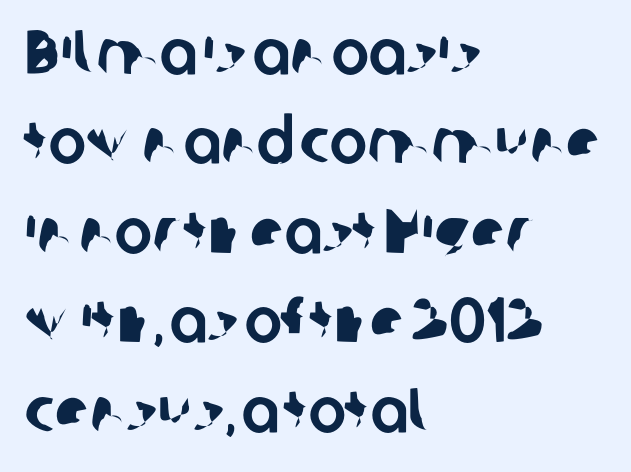
The face used here is a sans, in the tradition of grotesques and geometrics. These lines are set flush left with a ragged right edge. Lines of text with bare space underneath. The face used here is rendered with its standard letterfit. Proportional: the letters do not fall into vertical columns. Honestly, the row spacing looks completely unremarkable.
